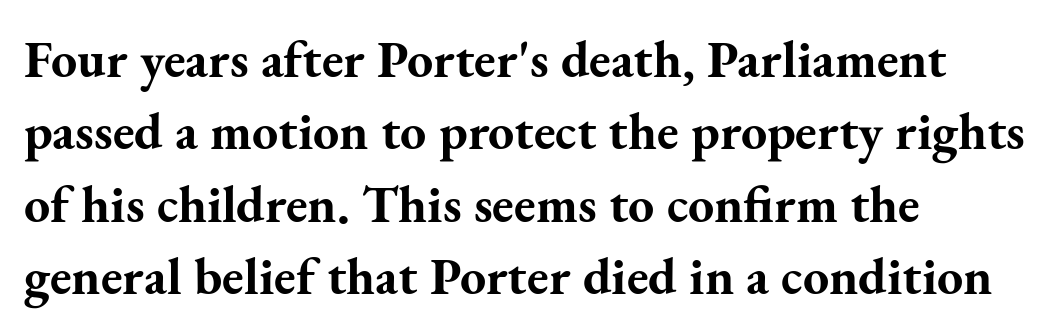
The image shows 52 px bold serif type, upright; set left-aligned, normal line spacing (1.39x), normal letter spacing, not underlined; medium stroke contrast and a small x-height.
